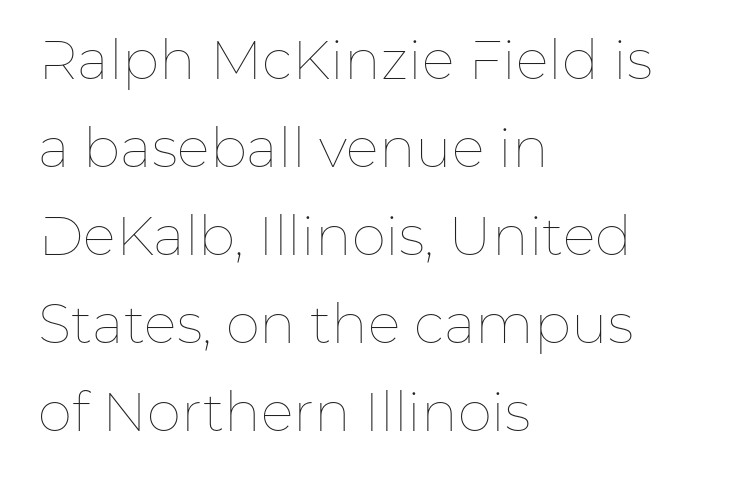
The image shows 55 px thin type, upright; set left-aligned, normal line spacing (1.6x), normal letter spacing, not underlined; low stroke contrast and a medium x-height.
